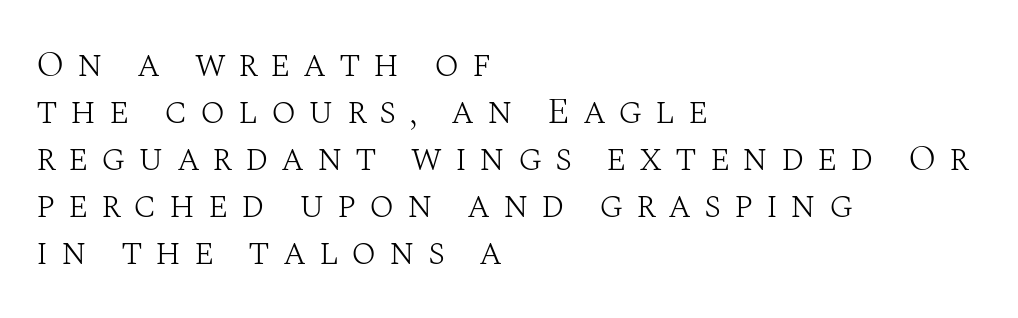
The image shows 37 px light serif type, upright; set left-aligned, normal line spacing (1.27x), unusually wide letter spacing (+0.34 em), not underlined; medium stroke contrast and a large x-height.
